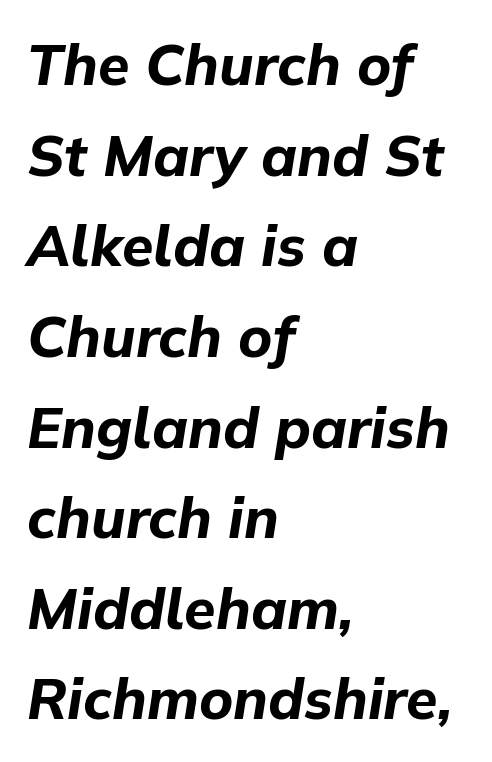
Q: Is the text bold? A: Yes.
Q: Is the text italic (slanted)? A: Yes, it leans right by about 9 degrees.
Q: Is the text underlined? A: No.
Q: How is the paragraph aligned? A: Left-aligned.
Q: Is the spacing between letters normal or unusually wide? A: Normal.
Q: Is the spacing between lines tight, normal or loose? A: Normal.
Q: Width (condensed, normal, or wide)? A: Normal.
Q: Stroke contrast? A: Low.
Q: x-height? A: Medium.
Q: Monospaced? A: No.
